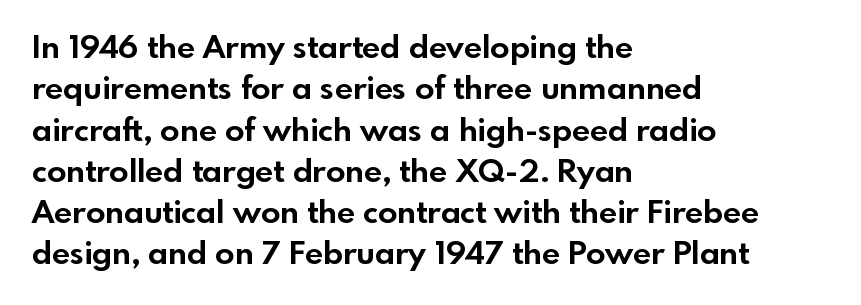
Q: Is the text bold? A: Yes.
Q: Is the text italic (slanted)? A: No, it is upright.
Q: Is the typeface a serif or a sans-serif typeface? A: Sans-serif.
Q: Is the text underlined? A: No.
Q: How is the paragraph aligned? A: Left-aligned.
Q: Is the spacing between letters normal or unusually wide? A: Normal.
Q: Is the spacing between lines tight, normal or loose? A: Normal.
Q: Width (condensed, normal, or wide)? A: Normal.
Q: x-height? A: Small.
Q: Monospaced? A: No.
